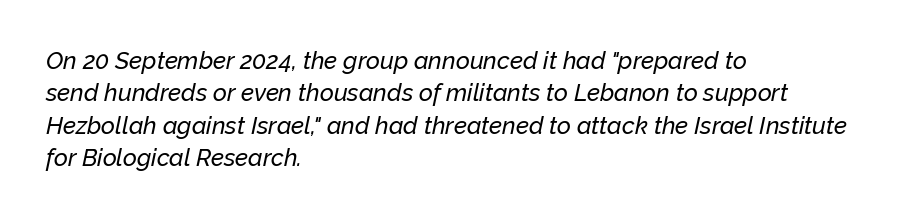
The image shows 24 px text type, italic (leaning right); set left-aligned, normal line spacing (1.35x), normal letter spacing, not underlined.
